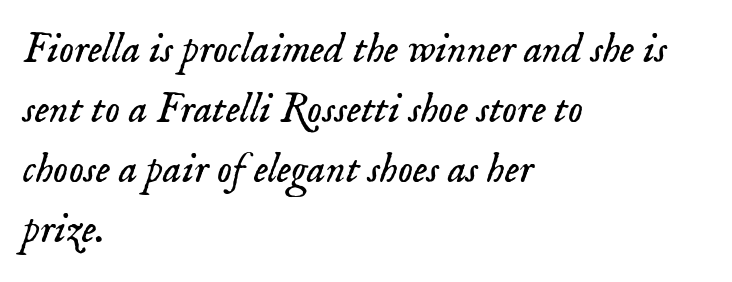
Q: Is the text bold? A: No.
Q: Is the text italic (slanted)? A: Yes, it leans right by about 18 degrees.
Q: Is the typeface a serif or a sans-serif typeface? A: Serif.
Q: Is the text underlined? A: No.
Q: How is the paragraph aligned? A: Left-aligned.
Q: Is the spacing between letters normal or unusually wide? A: Normal.
Q: Is the spacing between lines tight, normal or loose? A: Normal.
Q: Width (condensed, normal, or wide)? A: Normal.
Q: Stroke contrast? A: Low.
Q: x-height? A: Small.
Q: Monospaced? A: No.
